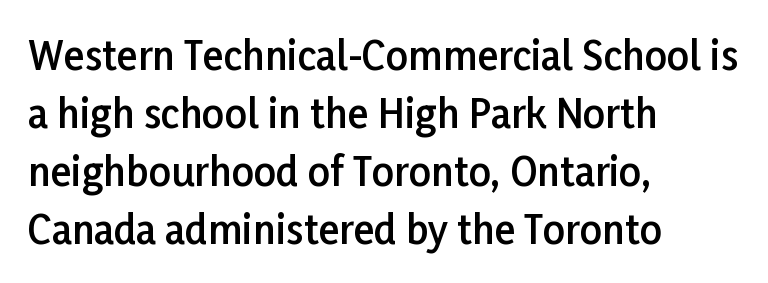
{"serif": "no", "italic": "no", "bold": "semi", "weight": "semibold", "width": "normal", "stroke_contrast": "low", "x_height": "medium", "monospaced": "no", "underline": "no", "align": "left", "line_spacing": "normal", "line_spacing_ratio": 1.49, "letter_spacing": "normal", "letter_spacing_em": 0.0, "glyph_px": 39}
